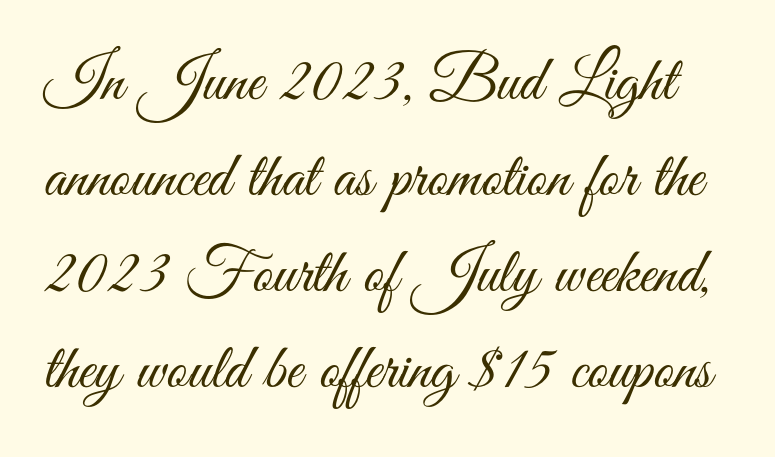
The image shows 64 px light, condensed sans-serif type; set normal line spacing (1.5x), normal letter spacing, not underlined; medium stroke contrast and a small x-height.
